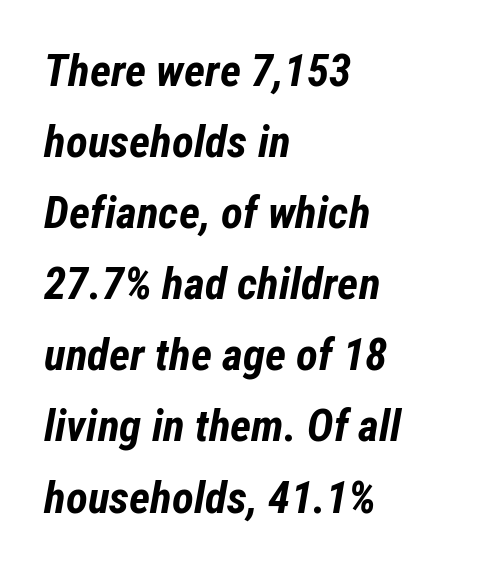
{"italic": "yes", "lean": "right", "slant_degrees": 12, "bold": "yes", "weight": "bold", "width": "condensed", "stroke_contrast": "low", "x_height": "medium", "monospaced": "no", "underline": "no", "align": "left", "line_spacing": "normal", "line_spacing_ratio": 1.58, "letter_spacing": "normal", "letter_spacing_em": 0.0, "glyph_px": 45}
